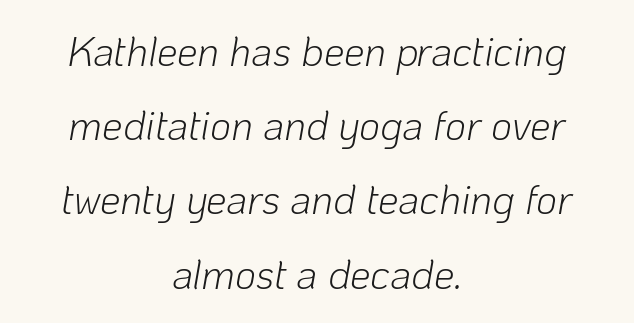
Teacher's note: observe the equal gaps on both sides — that is centered alignment. The rendering uses natural spacing where letterforms have individual widths. A clean baseline with only descenders dipping below it. The font's italic variant was chosen for this text. This sample uses plain, unmodified letter spacing.
